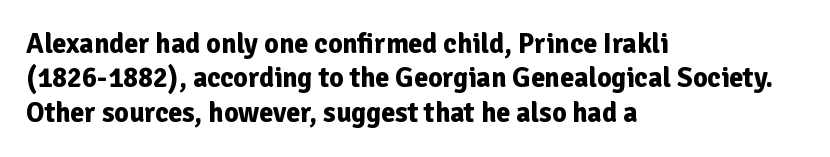
Look at the stroke-to-counter ratio: heavy, a bold. One-word summary of the alignment: left. Is the letter spacing exaggerated? No — it looks like the ordinary default. Look at the bottom of the vertical strokes: they stop flat, with no serifs.
